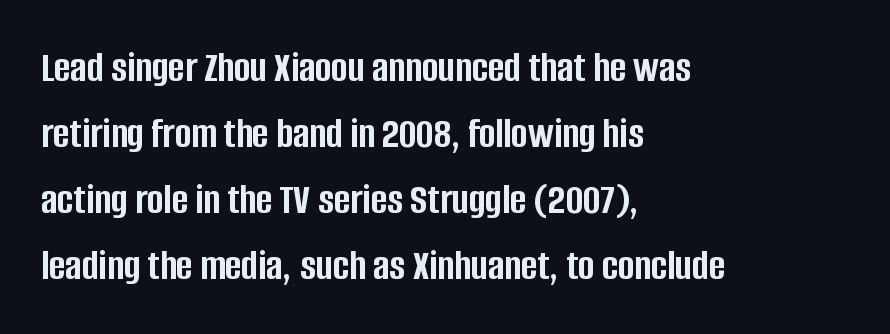
Q: Is the text bold? A: Yes.
Q: Is the text italic (slanted)? A: No, it is upright.
Q: Is the typeface a serif or a sans-serif typeface? A: Sans-serif.
Q: Is the text underlined? A: No.
Q: How is the paragraph aligned? A: Left-aligned.
Q: Is the spacing between letters normal or unusually wide? A: Normal.
Q: Is the spacing between lines tight, normal or loose? A: Normal.
Q: Width (condensed, normal, or wide)? A: Condensed.
Q: Stroke contrast? A: Low.
Q: x-height? A: Large.
Q: Monospaced? A: No.
